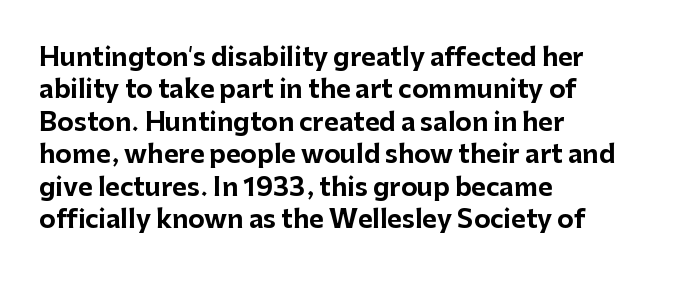
Q: Is the text bold? A: Yes.
Q: Is the text italic (slanted)? A: No, it is upright.
Q: Is the text underlined? A: No.
Q: How is the paragraph aligned? A: Left-aligned.
Q: Is the spacing between letters normal or unusually wide? A: Normal.
Q: Is the spacing between lines tight, normal or loose? A: Normal.
